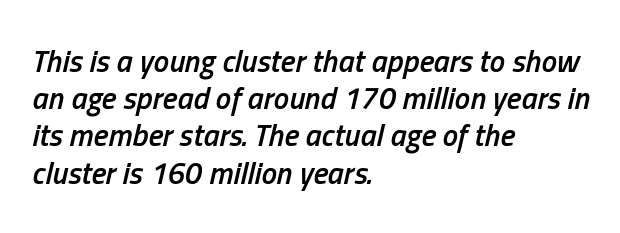
Q: Is the text bold? A: Semi-bold.
Q: Is the text italic (slanted)? A: Yes, it leans right by about 13 degrees.
Q: Is the text underlined? A: No.
Q: How is the paragraph aligned? A: Left-aligned.
Q: Is the spacing between letters normal or unusually wide? A: Normal.
Q: Width (condensed, normal, or wide)? A: Condensed.
Q: Stroke contrast? A: Low.
Q: x-height? A: Medium.
Q: Monospaced? A: No.
